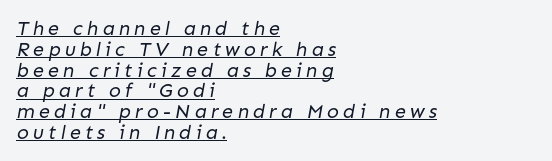
Horizontal bands of white between lines are thin slivers. Vertical stems look standard width or narrower in stroke. Observe the wide spacing: letters keep a clear distance from each other. The lines are quadded left. Every word sits above its own underline.
